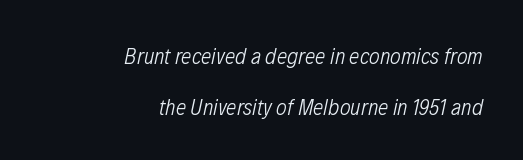
The image shows 23 px text type, italic (leaning right); set right-aligned, loose line spacing (2.2x), normal letter spacing, not underlined.
